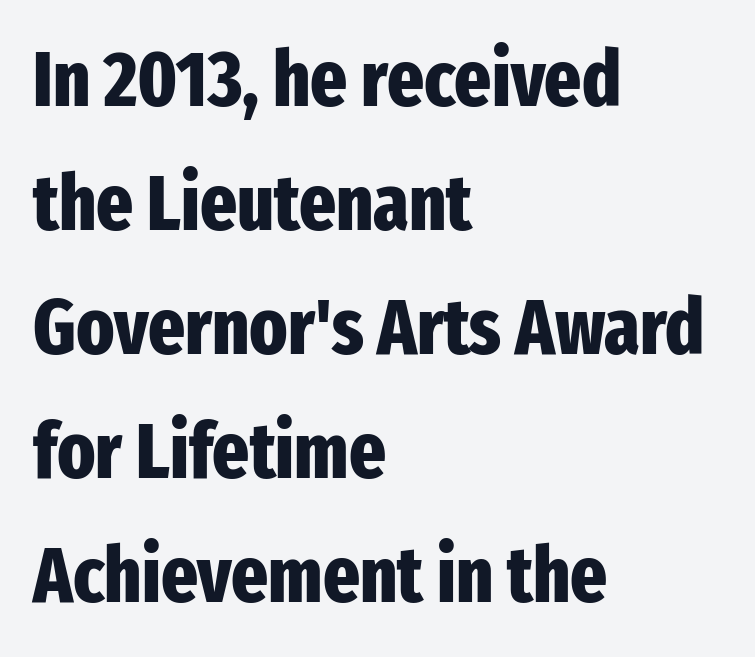
Summary of vertical rhythm: regular, with standard interline spacing. This sample uses an upright cut, with every glyph sitting square on the baseline. Inter-character spacing is left at the font's built-in metrics. The space beneath each line is pristine and unruled. Visually the block forms a straight wall on the left and a jagged coastline on the right.
